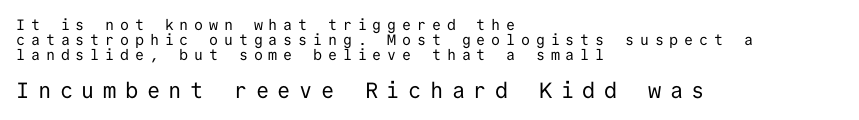
The typeface has the unassuming heft of standard copy or less. When letters stand straight like this, we call the style roman or upright. Layout note: lines flush left. Between one letter and the next there's a generous, obvious gap. The baseline area is clear.
